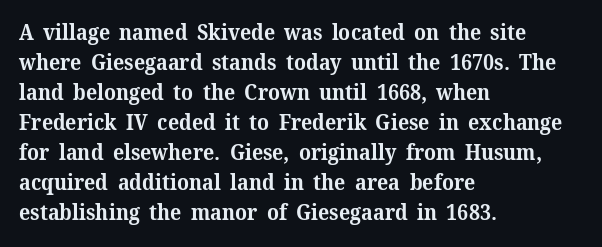
{"italic": "no", "bold": "yes", "underline": "no", "align": "left", "line_spacing": "normal", "line_spacing_ratio": 1.43, "letter_spacing": "normal", "letter_spacing_em": 0.0, "glyph_px": 21}
